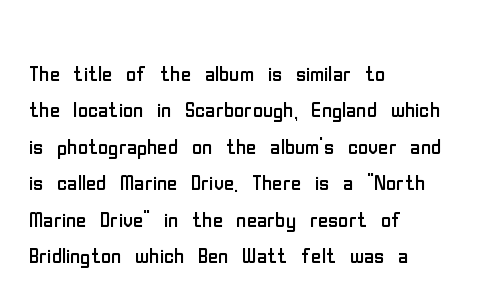
The image shows 28 px regular-weight, condensed sans-serif type, upright; set left-aligned, normal line spacing (1.3x), normal letter spacing, not underlined; low stroke contrast and a medium x-height.
